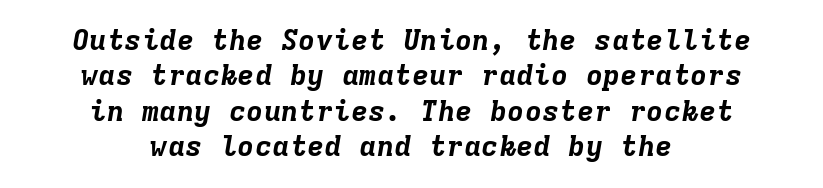
Q: Is the text bold? A: Yes.
Q: Is the text italic (slanted)? A: Yes, it leans right by about 9 degrees.
Q: Is the text underlined? A: No.
Q: How is the paragraph aligned? A: Centered.
Q: Is the spacing between letters normal or unusually wide? A: Normal.
Q: Width (condensed, normal, or wide)? A: Normal.
Q: Stroke contrast? A: Low.
Q: x-height? A: Medium.
Q: Monospaced? A: Yes.
